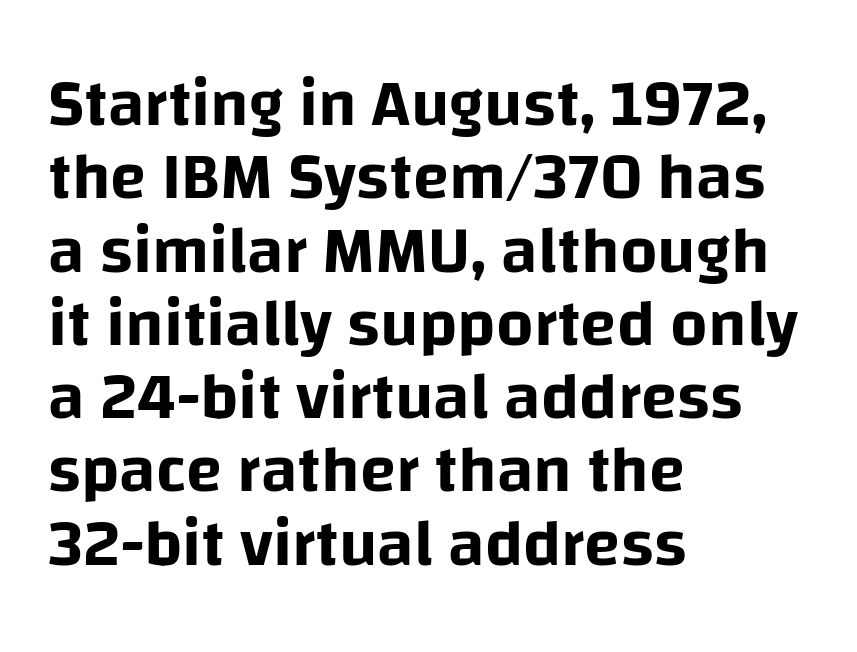
{"serif": "no", "italic": "no", "width": "normal", "stroke_contrast": "low", "x_height": "large", "monospaced": "no", "underline": "no", "align": "left", "line_spacing": "tight", "line_spacing_ratio": 1.11, "letter_spacing": "normal", "letter_spacing_em": 0.0, "glyph_px": 66}
